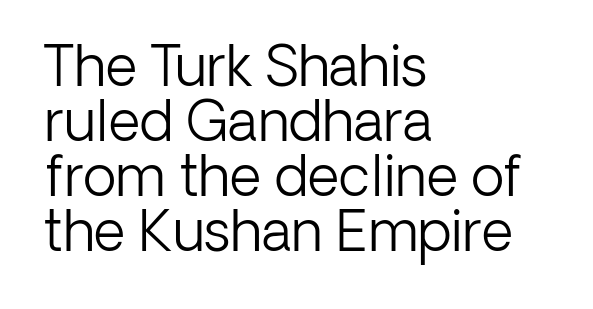
Type style note: lacks serifs. This is the regular roman posture of the typeface. These lines are set flush left with a ragged right edge. Unmarked baselines from the first word to the last.
